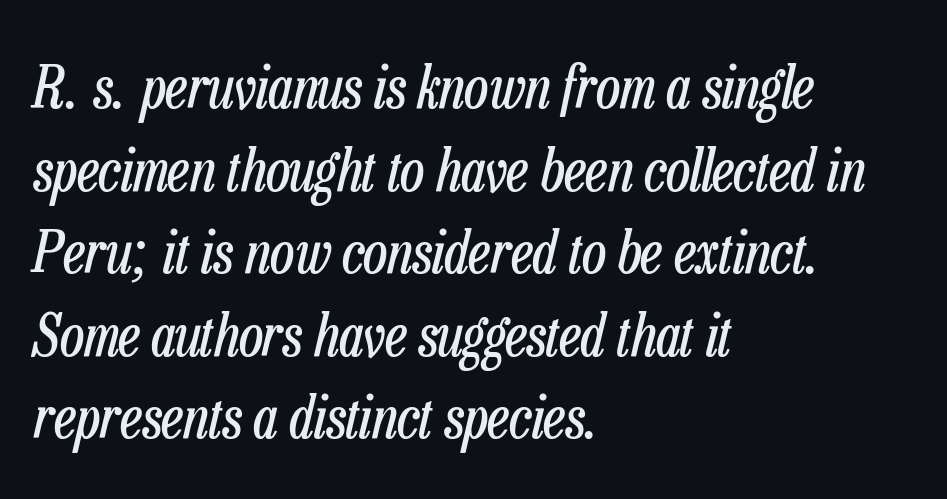
This block has exactly the height ordinary leading produces. Leftover space on each line is placed entirely after the last word. Rendered with sloped, italic letterforms. The letters look calm and open, with moderate or lighter stems. Between one letter and the next there's only the usual sliver of space. Varying glyph widths throughout — classic text-font behaviour.
